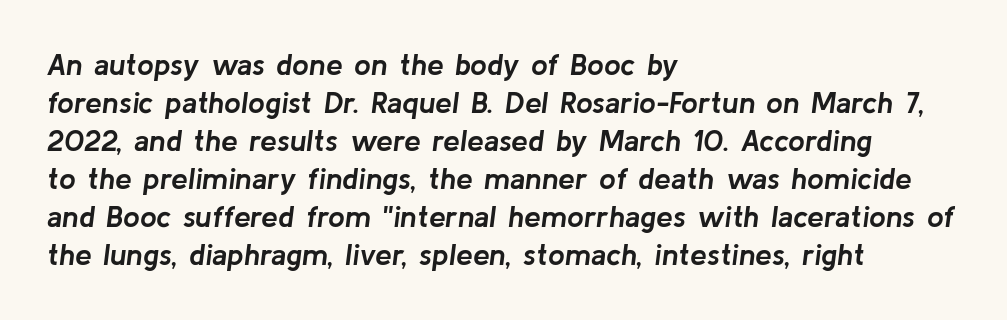
Q: Is the text bold? A: Yes.
Q: Is the text italic (slanted)? A: Yes, it leans right by about 8 degrees.
Q: Is the text underlined? A: No.
Q: How is the paragraph aligned? A: Left-aligned.
Q: Is the spacing between letters normal or unusually wide? A: Normal.
Q: Is the spacing between lines tight, normal or loose? A: Normal.
Q: Width (condensed, normal, or wide)? A: Normal.
Q: Stroke contrast? A: Low.
Q: x-height? A: Medium.
Q: Monospaced? A: No.
